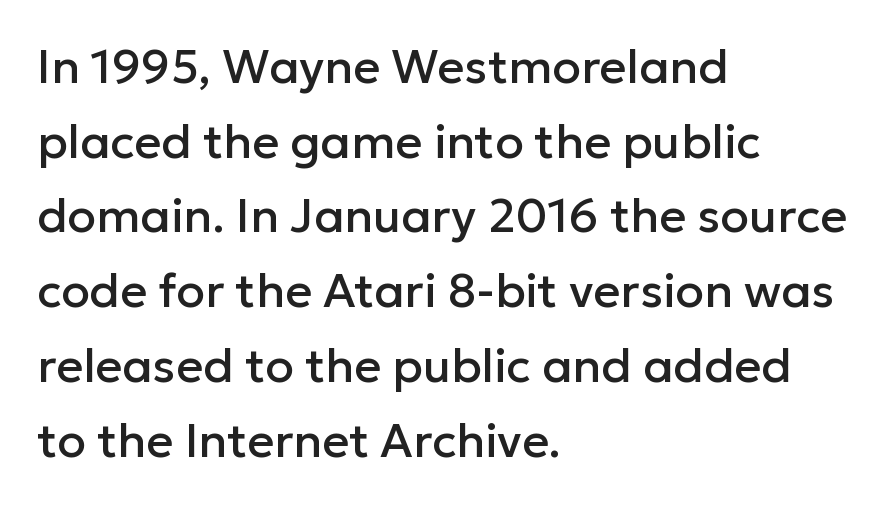
Q: Is the text italic (slanted)? A: No, it is upright.
Q: Is the typeface a serif or a sans-serif typeface? A: Sans-serif.
Q: Is the text underlined? A: No.
Q: How is the paragraph aligned? A: Left-aligned.
Q: Is the spacing between letters normal or unusually wide? A: Normal.
Q: Is the spacing between lines tight, normal or loose? A: Normal.
Q: Width (condensed, normal, or wide)? A: Normal.
Q: Stroke contrast? A: Low.
Q: x-height? A: Medium.
Q: Monospaced? A: No.
